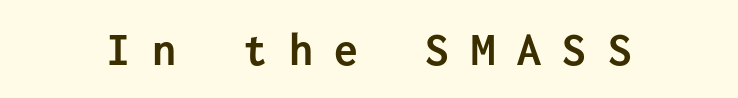
Q: Is the text bold? A: Yes.
Q: Is the text italic (slanted)? A: No, it is upright.
Q: Is the typeface a serif or a sans-serif typeface? A: Sans-serif.
Q: Is the text underlined? A: No.
Q: Is the spacing between letters normal or unusually wide? A: Unusually wide.
Q: Width (condensed, normal, or wide)? A: Normal.
Q: Stroke contrast? A: Low.
Q: x-height? A: Medium.
Q: Monospaced? A: Yes.
